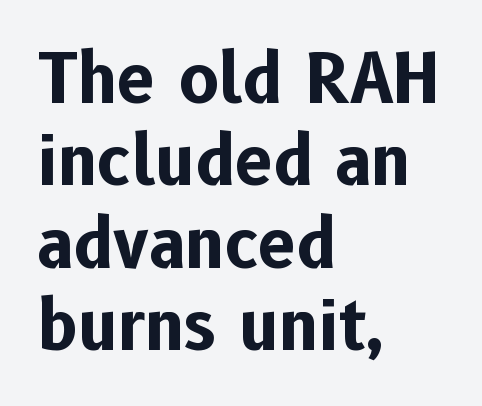
Q: Is the text bold? A: Yes.
Q: Is the text italic (slanted)? A: No, it is upright.
Q: Is the typeface a serif or a sans-serif typeface? A: Sans-serif.
Q: Is the text underlined? A: No.
Q: How is the paragraph aligned? A: Left-aligned.
Q: Is the spacing between letters normal or unusually wide? A: Normal.
Q: Width (condensed, normal, or wide)? A: Normal.
Q: Stroke contrast? A: Low.
Q: x-height? A: Medium.
Q: Monospaced? A: No.
